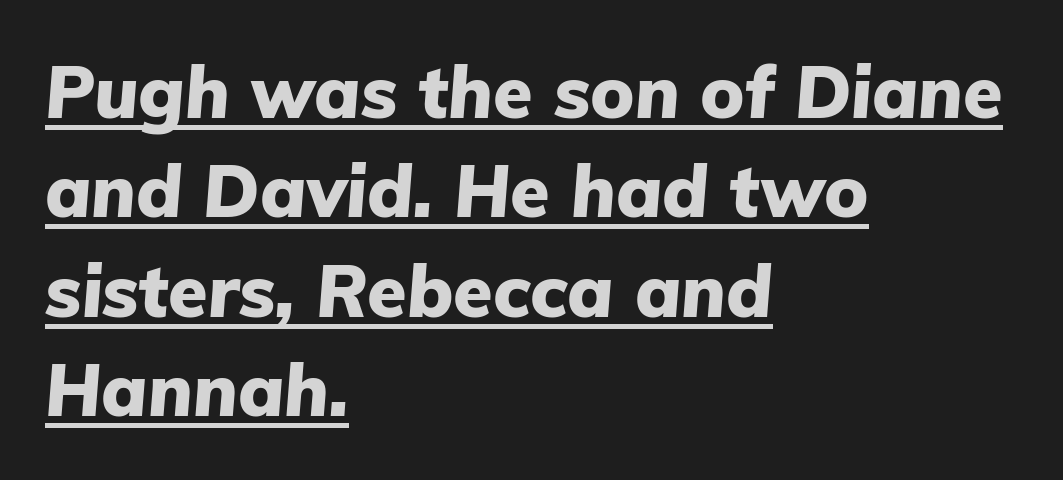
Q: Is the text bold? A: Yes.
Q: Is the text italic (slanted)? A: Yes, it leans right by about 5 degrees.
Q: Is the text underlined? A: Yes.
Q: How is the paragraph aligned? A: Left-aligned.
Q: Is the spacing between letters normal or unusually wide? A: Normal.
Q: Is the spacing between lines tight, normal or loose? A: Normal.
Q: Width (condensed, normal, or wide)? A: Normal.
Q: Stroke contrast? A: Low.
Q: x-height? A: Medium.
Q: Monospaced? A: No.
